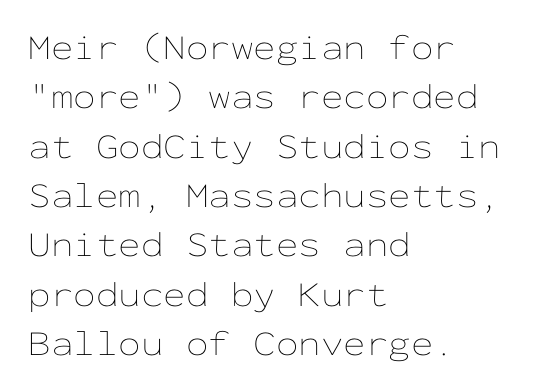
The image shows 36 px thin, wide type, upright, monospaced; set left-aligned, normal line spacing (1.37x), normal letter spacing, not underlined; low stroke contrast and a medium x-height.
